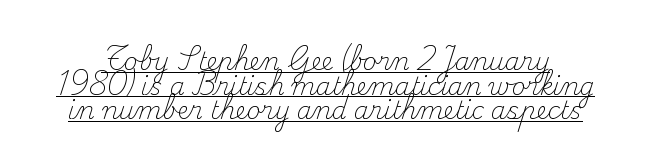
The image shows 24 px text type; set tight line spacing (1.03x), normal letter spacing, underlined.
